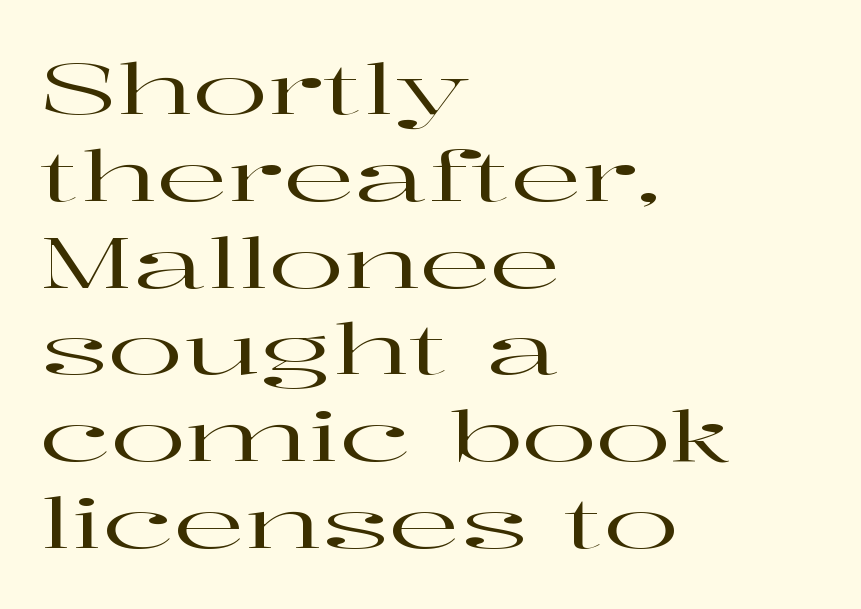
The face used here is proportionally spaced, like ordinary book or web type. Students, note that the glyphs here touch the page at normal intervals. Beneath every word, the page is bare. The rendering anchors every line to the left-hand side.
